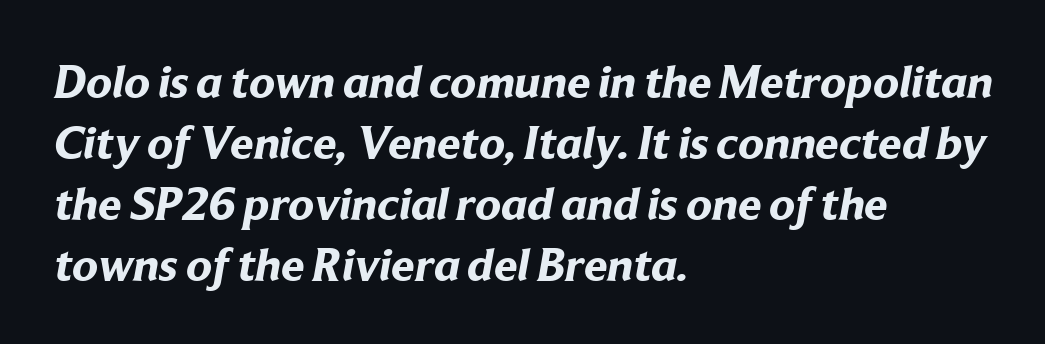
The image shows 47 px bold sans-serif type; set left-aligned, normal line spacing (1.3x), normal letter spacing, not underlined; low stroke contrast and a medium x-height.
